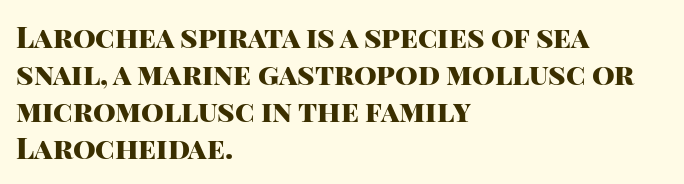
The image shows 29 px heavy sans-serif type, upright; set left-aligned, normal line spacing (1.28x), normal letter spacing, not underlined; high stroke contrast and a large x-height.
